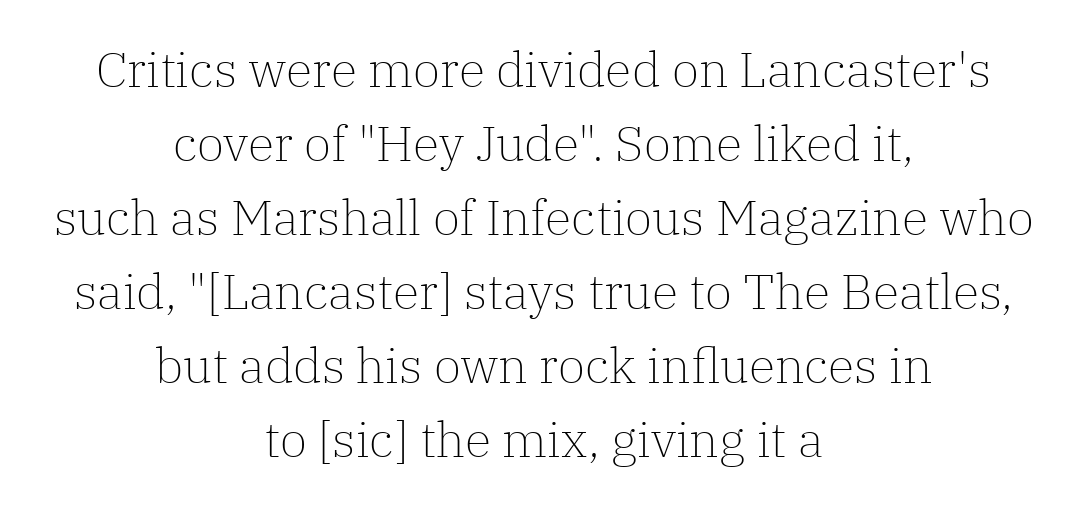
{"serif": "yes", "italic": "no", "bold": "no", "weight": "light", "width": "normal", "stroke_contrast": "low", "x_height": "medium", "monospaced": "no", "underline": "no", "align": "center", "line_spacing": "normal", "line_spacing_ratio": 1.51, "letter_spacing": "normal", "letter_spacing_em": 0.0, "glyph_px": 49}
